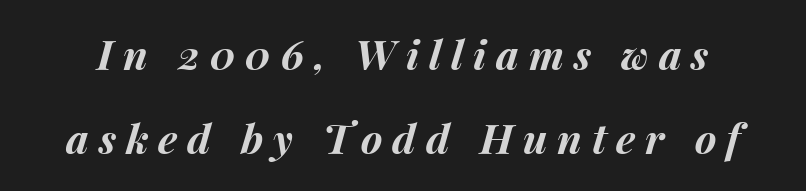
The image shows 41 px bold type, italic (leaning right); set loose line spacing (2.05x), unusually wide letter spacing (+0.24 em), not underlined; medium stroke contrast and a medium x-height.
